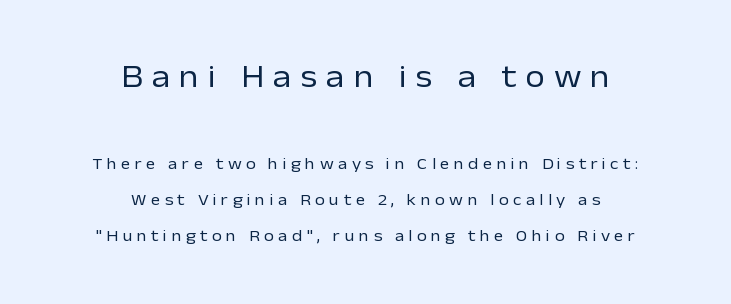
Compared with typical paragraphs, the rows here are farther apart. What kind of face is this? One without serifs — a sans. Nobody drew a line under any word here. The strokes are not fattened; the text isn't bold. Posture: straight, roman, zero tilt. If you folded the block vertically in half, each line would mirror itself in length.
